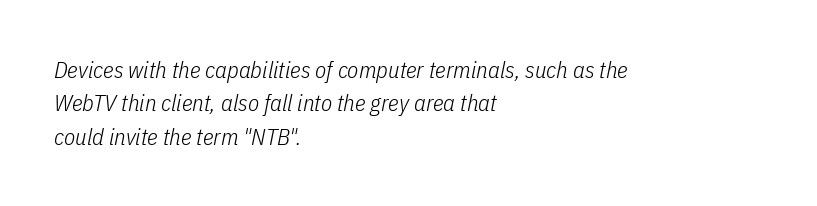
Q: Is the text bold? A: No.
Q: Is the text italic (slanted)? A: Yes, it leans right by about 11 degrees.
Q: Is the text underlined? A: No.
Q: How is the paragraph aligned? A: Left-aligned.
Q: Is the spacing between letters normal or unusually wide? A: Normal.
Q: Is the spacing between lines tight, normal or loose? A: Normal.
